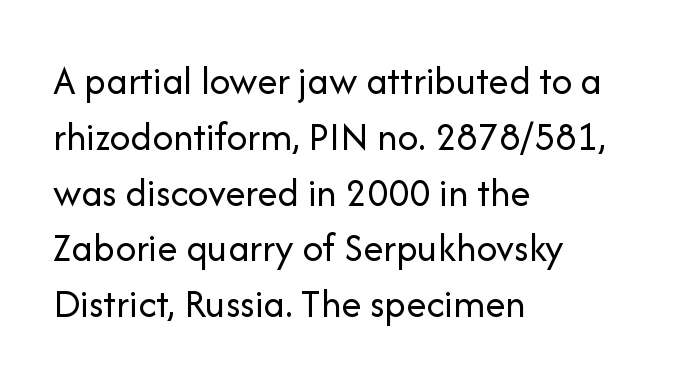
When letters stand straight like this, we call the style roman or upright. The letterforms sit at book weight or below. Note the varied advance widths — an 'i' is clearly narrower than an 'm'. The lines sit at an ordinary, default distance from one another.
